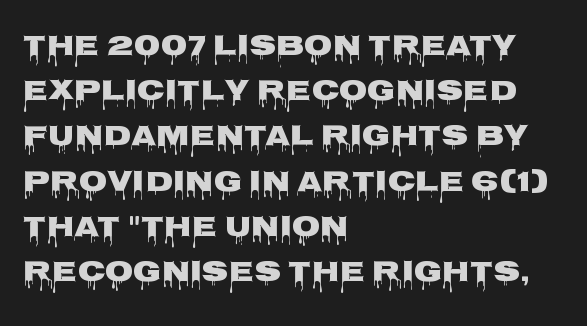
{"serif": "no", "italic": "no", "bold": "yes", "weight": "heavy", "width": "wide", "stroke_contrast": "low", "x_height": "large", "monospaced": "no", "underline": "no", "align": "left", "line_spacing": "normal", "line_spacing_ratio": 1.56, "letter_spacing": "normal", "letter_spacing_em": 0.0, "glyph_px": 29}
